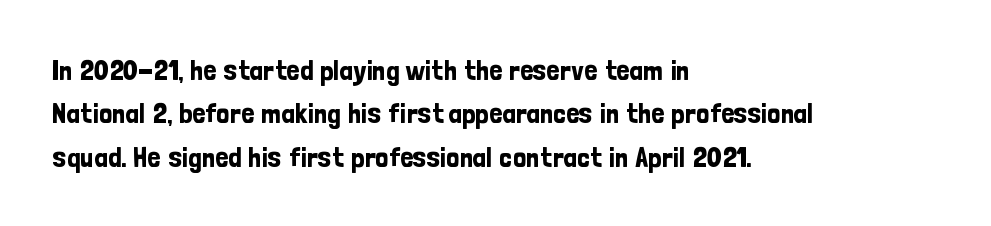
Varying glyph widths throughout — classic text-font behaviour. Regarding leading, the lines here are spaced in the standard way. Italic? Not at all — the glyphs are vertical. A typesetter would call this zero additional tracking. Is the block centered? No — it sits flush against the left margin.
